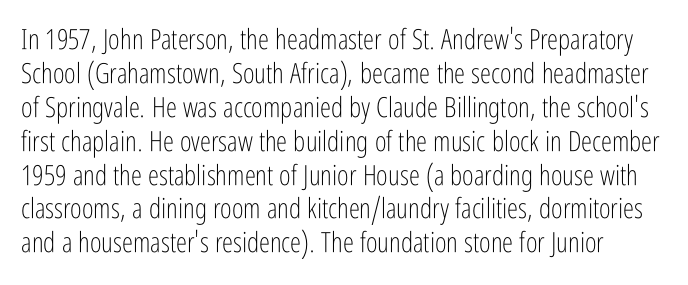
{"serif": "no", "italic": "no", "bold": "no", "weight": "light", "width": "condensed", "stroke_contrast": "low", "x_height": "medium", "monospaced": "no", "underline": "no", "line_spacing_ratio": 1.21, "letter_spacing": "normal", "letter_spacing_em": 0.0, "glyph_px": 28}
